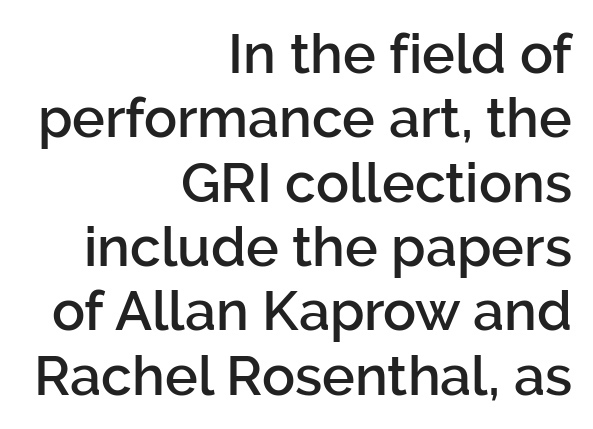
The image shows 55 px semibold sans-serif type, upright; set right-aligned, line spacing 1.17x, normal letter spacing, not underlined; low stroke contrast and a medium x-height.
